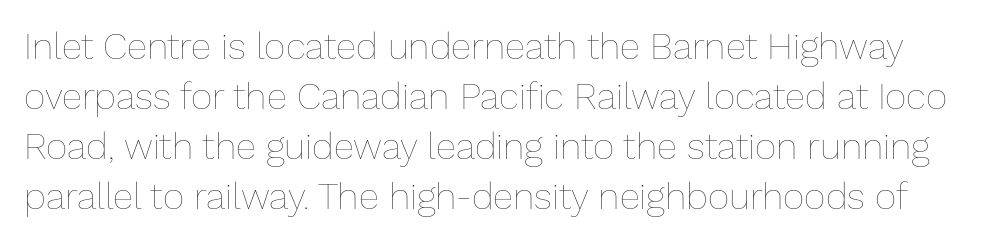
The image shows 37 px thin type, upright; set normal line spacing (1.35x), normal letter spacing, not underlined; low stroke contrast and a medium x-height.
